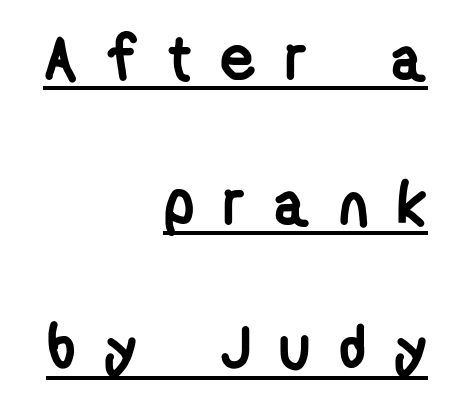
The image shows 62 px semibold, condensed sans-serif type; set right-aligned, loose line spacing (2.34x), unusually wide letter spacing (+0.46 em), underlined; low stroke contrast and a medium x-height.
